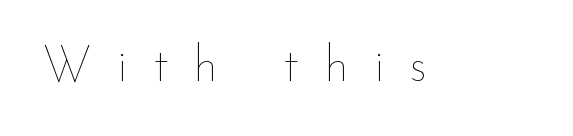
The space directly below the letters is spotless. The characters are drawn with everyday or finer stroke widths. Tall strokes in this sample are plumb rather than angled. Is the letter spacing exaggerated? Yes — the characters are pushed far apart.
